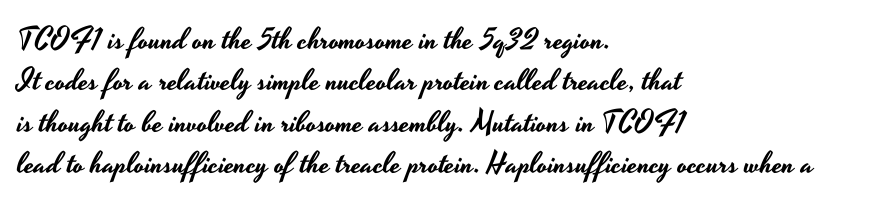
The image shows 30 px wide sans-serif type; set left-aligned, normal line spacing (1.38x), normal letter spacing, not underlined; low stroke contrast and a small x-height.
